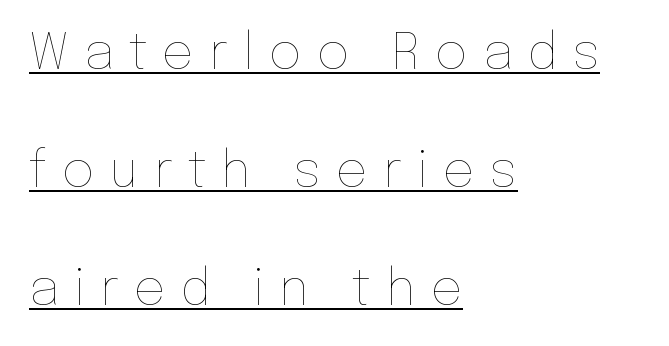
{"italic": "no", "bold": "no", "weight": "thin", "width": "normal", "stroke_contrast": "low", "x_height": "medium", "monospaced": "no", "underline": "yes", "align": "left", "line_spacing": "loose", "line_spacing_ratio": 2.36, "letter_spacing": "wide", "letter_spacing_em": 0.3, "glyph_px": 50}
